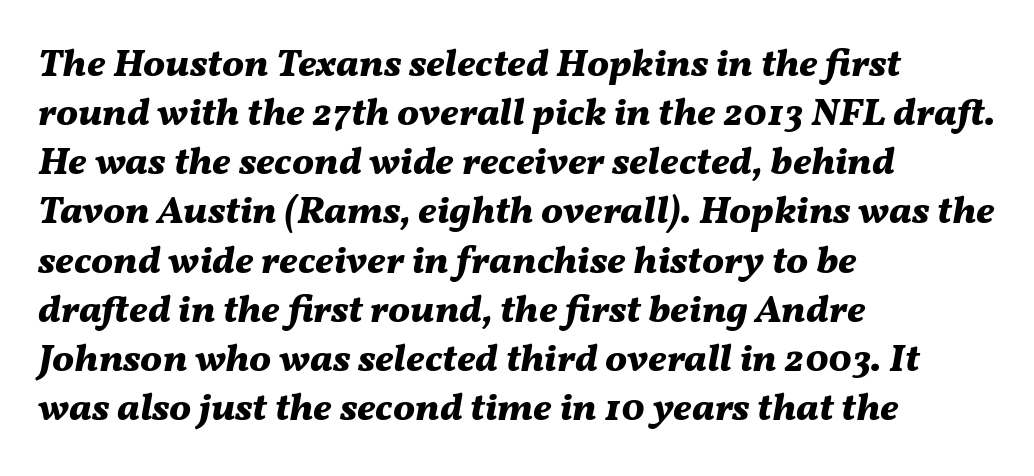
The image shows 39 px bold type, italic (leaning right); set left-aligned, normal line spacing (1.26x), normal letter spacing, not underlined; medium stroke contrast and a medium x-height.
